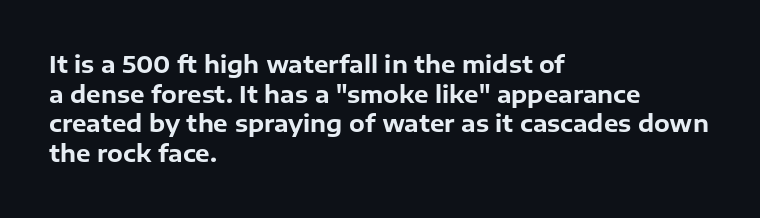
Q: Is the text bold? A: Yes.
Q: Is the text italic (slanted)? A: No, it is upright.
Q: Is the text underlined? A: No.
Q: How is the paragraph aligned? A: Left-aligned.
Q: Is the spacing between letters normal or unusually wide? A: Normal.
Q: Is the spacing between lines tight, normal or loose? A: Normal.
